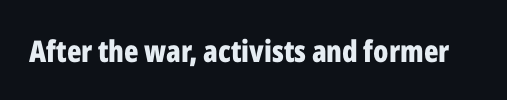
{"serif": "no", "italic": "no", "bold": "yes", "weight": "bold", "width": "condensed", "stroke_contrast": "low", "x_height": "medium", "monospaced": "no", "underline": "no", "letter_spacing": "normal", "letter_spacing_em": 0.0, "glyph_px": 30}
